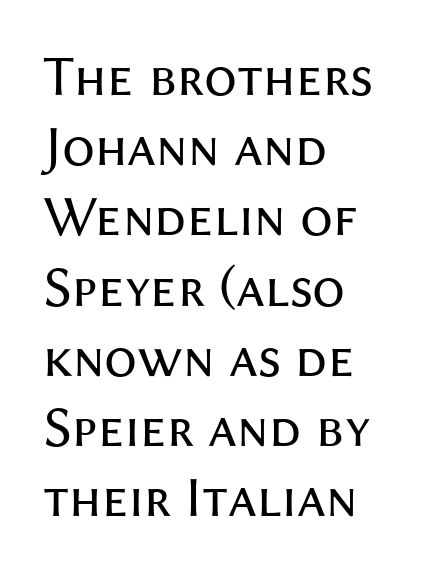
The face used here is proportionally spaced, like ordinary book or web type. I'd call this a sans setting — the letters go barefoot. Alignment: flush left. The type sits square on the baseline with zero lean. Ink coverage per letter is moderate at most.
